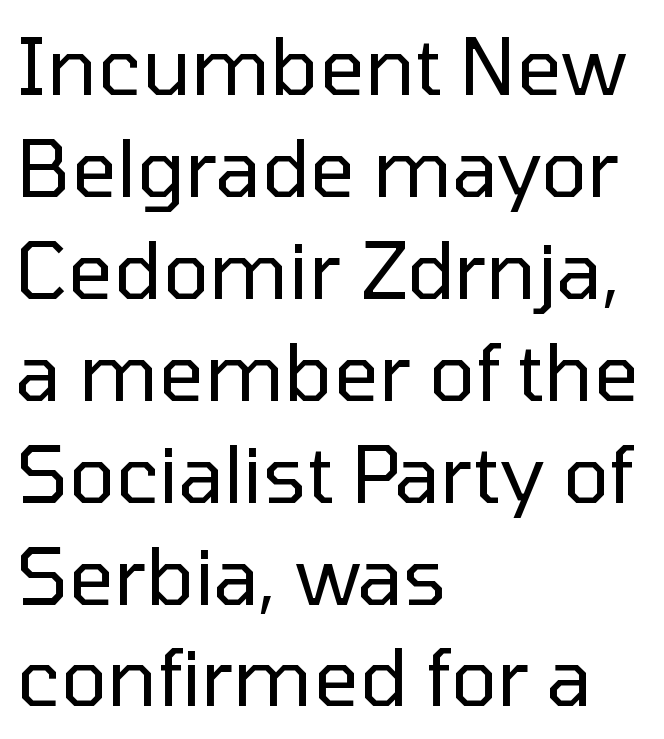
Q: Is the text bold? A: No.
Q: Is the text italic (slanted)? A: No, it is upright.
Q: Is the typeface a serif or a sans-serif typeface? A: Sans-serif.
Q: Is the text underlined? A: No.
Q: How is the paragraph aligned? A: Left-aligned.
Q: Is the spacing between letters normal or unusually wide? A: Normal.
Q: Is the spacing between lines tight, normal or loose? A: Normal.
Q: Width (condensed, normal, or wide)? A: Normal.
Q: Stroke contrast? A: Low.
Q: x-height? A: Medium.
Q: Monospaced? A: No.
